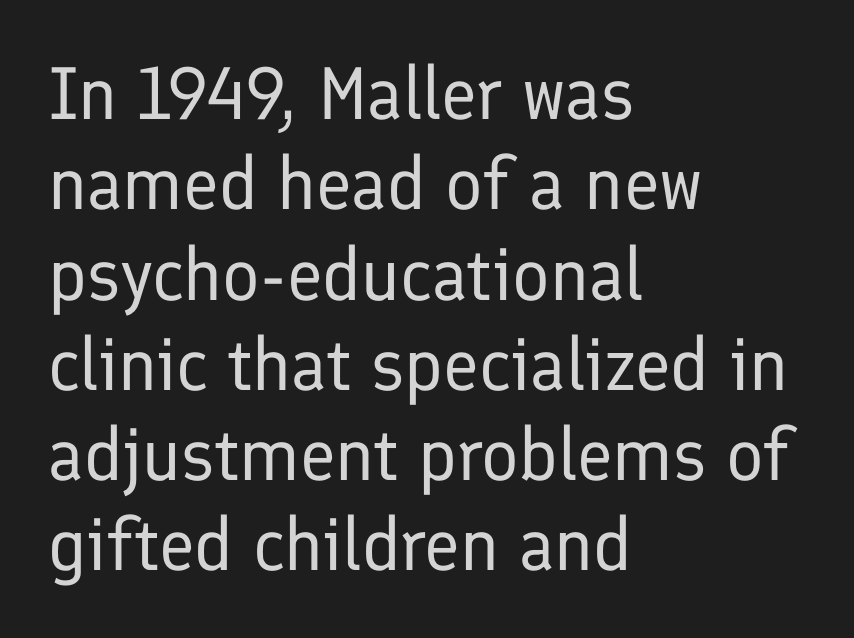
The image shows 74 px regular-weight sans-serif type, upright; set left-aligned, line spacing 1.22x, normal letter spacing, not underlined; low stroke contrast and a medium x-height.
